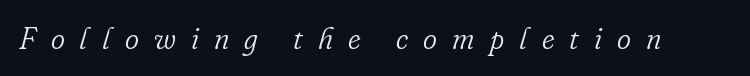
Q: Is the text bold? A: No.
Q: Is the text italic (slanted)? A: Yes, it leans right by about 16 degrees.
Q: Is the typeface a serif or a sans-serif typeface? A: Serif.
Q: Is the text underlined? A: No.
Q: Is the spacing between letters normal or unusually wide? A: Unusually wide.
Q: Width (condensed, normal, or wide)? A: Normal.
Q: Stroke contrast? A: Low.
Q: x-height? A: Small.
Q: Monospaced? A: No.
